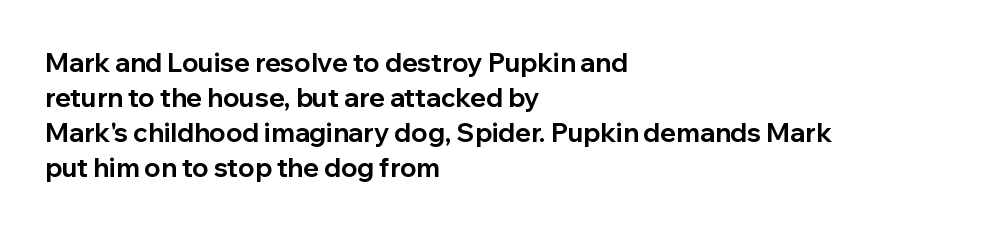
The image shows 26 px bold type, upright; set left-aligned, normal line spacing (1.34x), normal letter spacing, not underlined.
